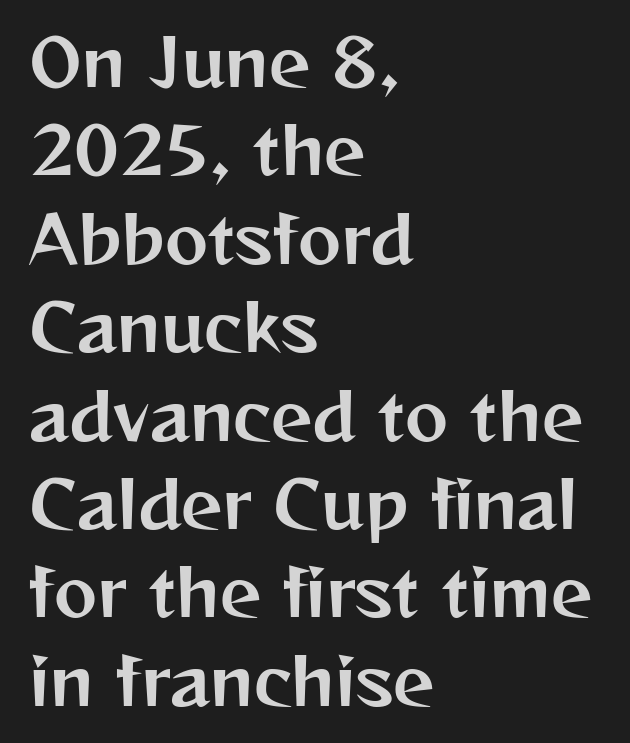
Interline gaps are of average width in this sample. Ascenders rise straight up at ninety degrees. This sample has the flowing, uneven cadence of proportional lettering. The zone under the glyphs is completely vacant. This rendering employs a face without finishing strokes, i.e., a sans-serif.
